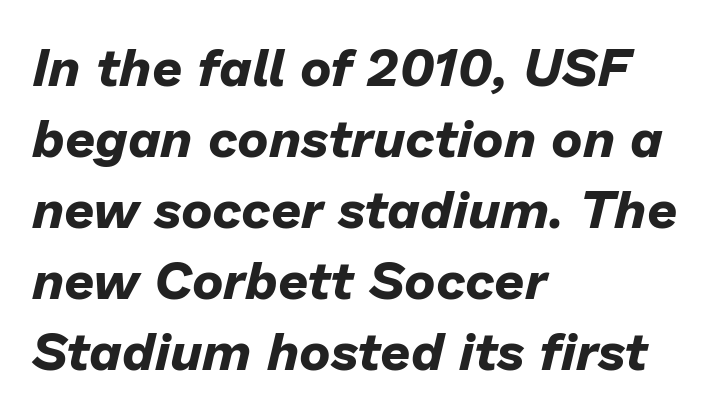
{"italic": "yes", "lean": "right", "slant_degrees": 13, "bold": "yes", "weight": "bold", "width": "normal", "stroke_contrast": "low", "x_height": "medium", "monospaced": "no", "underline": "no", "align": "left", "line_spacing": "normal", "line_spacing_ratio": 1.34, "letter_spacing": "normal", "letter_spacing_em": 0.0, "glyph_px": 53}
